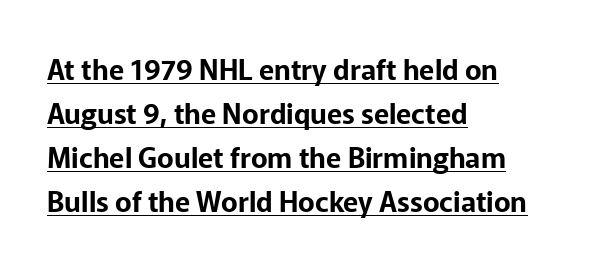
Q: Is the text italic (slanted)? A: No, it is upright.
Q: Is the typeface a serif or a sans-serif typeface? A: Sans-serif.
Q: Is the text underlined? A: Yes.
Q: How is the paragraph aligned? A: Left-aligned.
Q: Is the spacing between letters normal or unusually wide? A: Normal.
Q: Is the spacing between lines tight, normal or loose? A: Normal.
Q: Width (condensed, normal, or wide)? A: Normal.
Q: Stroke contrast? A: Low.
Q: x-height? A: Medium.
Q: Monospaced? A: No.
